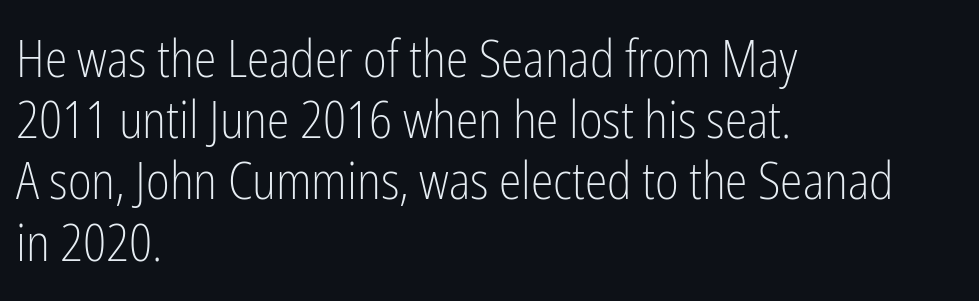
Left-aligned paragraph, ragged on the right. This sample has the flowing, uneven cadence of proportional lettering. The specimen reads as upright at a glance. The zone under the glyphs is completely vacant. Does the type have serifs? No, each stem ends abruptly.
